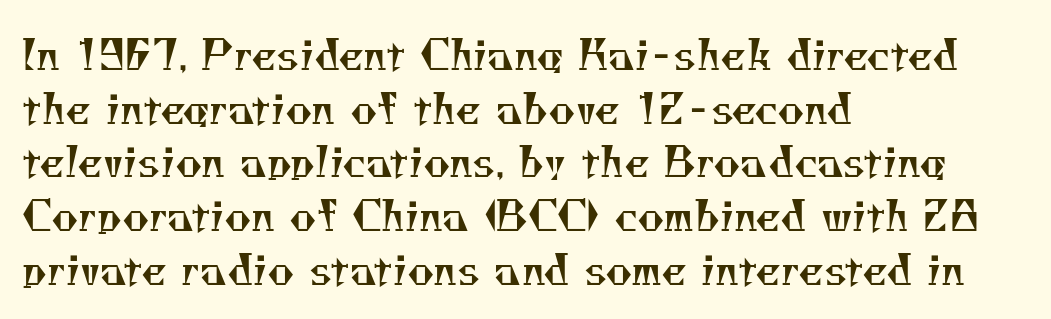
Q: Is the text bold? A: No.
Q: Is the typeface a serif or a sans-serif typeface? A: Serif.
Q: Is the text underlined? A: No.
Q: How is the paragraph aligned? A: Left-aligned.
Q: Is the spacing between letters normal or unusually wide? A: Normal.
Q: Is the spacing between lines tight, normal or loose? A: Normal.
Q: Width (condensed, normal, or wide)? A: Normal.
Q: Stroke contrast? A: Medium.
Q: x-height? A: Small.
Q: Monospaced? A: No.
